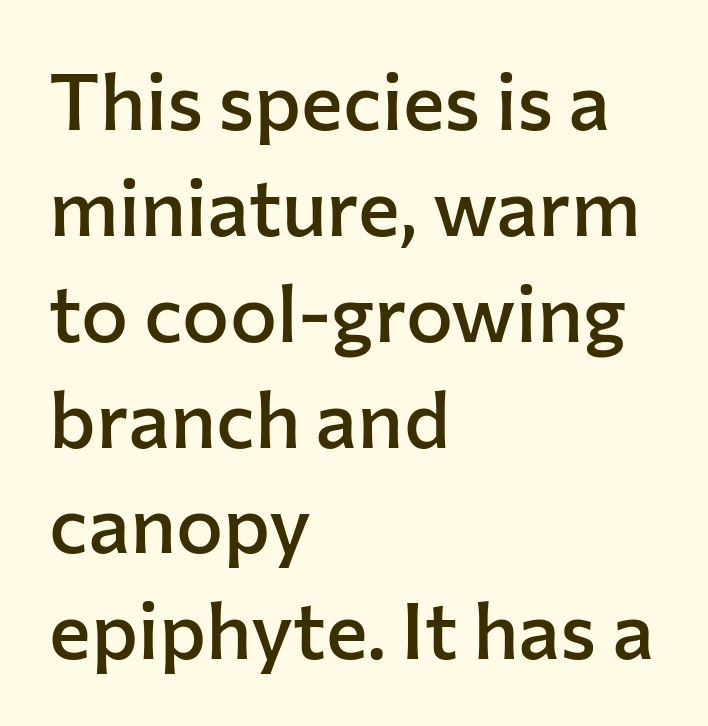
The image shows 79 px semibold sans-serif type, upright; set left-aligned, normal line spacing (1.34x), normal letter spacing, not underlined; low stroke contrast and a medium x-height.
